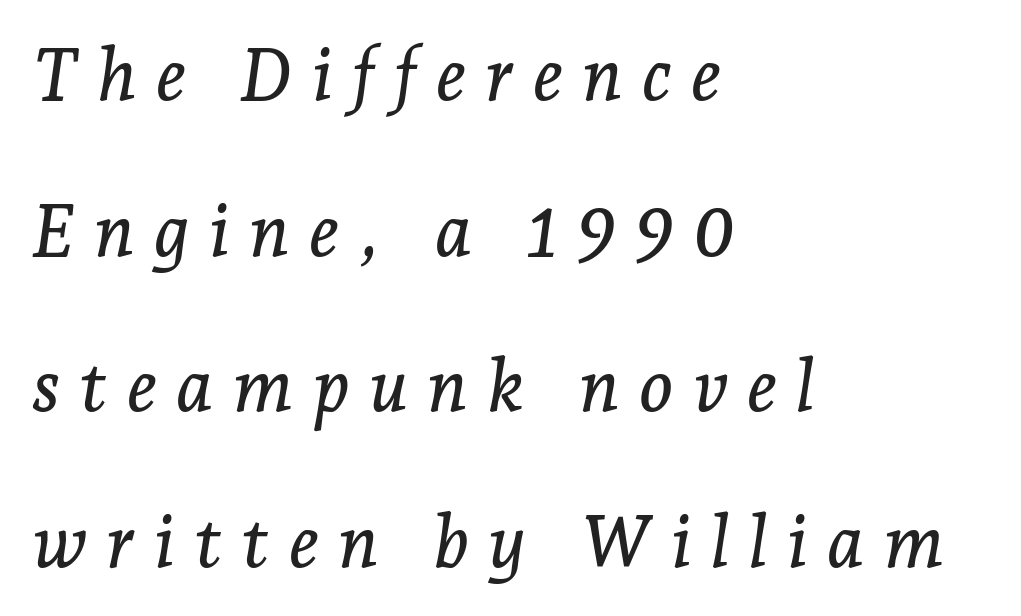
The image shows 72 px serif type, italic (leaning right); set left-aligned, loose line spacing (2.16x), unusually wide letter spacing (+0.27 em), not underlined; low stroke contrast and a medium x-height.
